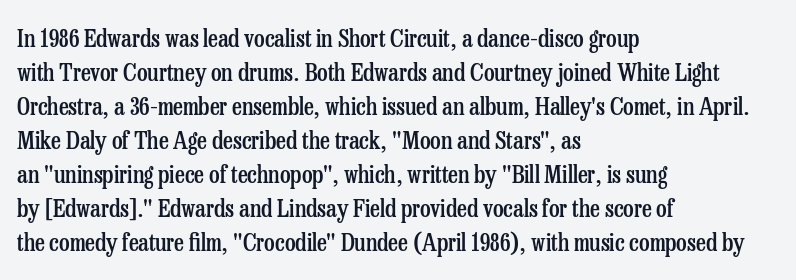
Bold? Not quite — semibold, heavier than regular but stopping short. Caption: standard tracking, unaltered. The setting favours the left margin, as ordinary paragraphs usually do. Leading matches the norm, producing a regular column. If you drew a line through each stem, it would be perfectly vertical. Bare-footed words on every line.
